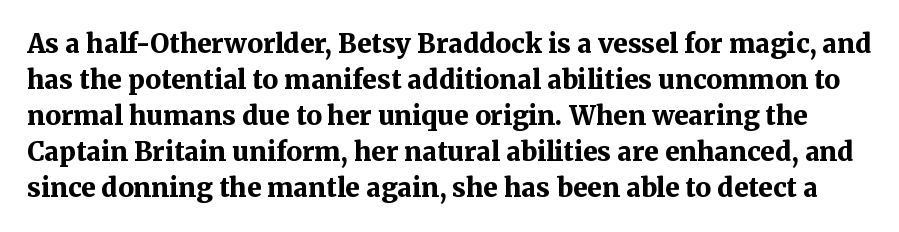
The space between consecutive lines is moderate. Its strokes are broad and dark, the hallmark of bold type. The line texture is even and compact thanks to regular tracking. This is roman type, the default non-slanted kind. The strip under each line holds only bare page.
